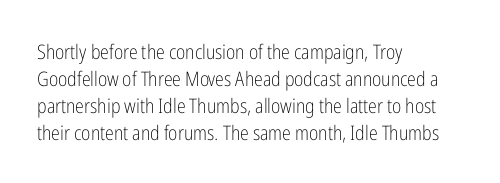
{"italic": "no", "bold": "no", "underline": "no", "align": "left", "line_spacing": "normal", "line_spacing_ratio": 1.35, "letter_spacing": "normal", "letter_spacing_em": 0.0, "glyph_px": 20}
